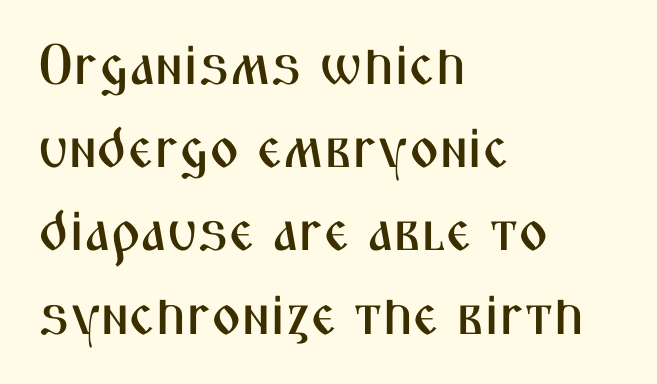
{"serif": "no", "italic": "no", "width": "condensed", "stroke_contrast": "medium", "x_height": "medium", "monospaced": "no", "underline": "no", "align": "left", "line_spacing": "normal", "line_spacing_ratio": 1.46, "letter_spacing": "normal", "letter_spacing_em": 0.0, "glyph_px": 57}
